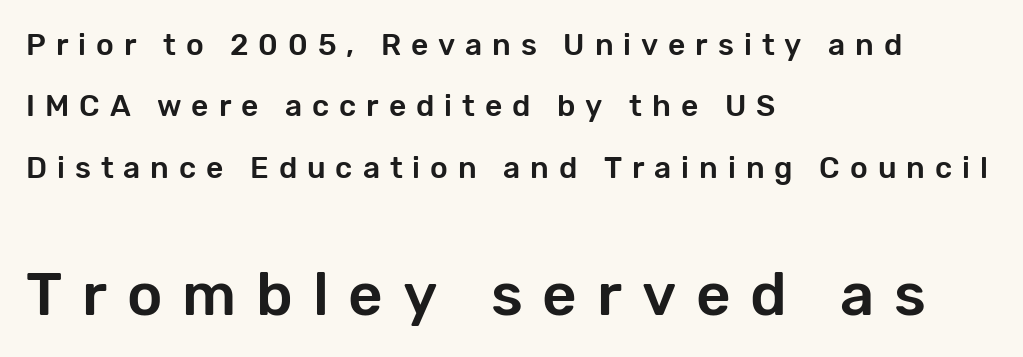
Q: Is the text italic (slanted)? A: No, it is upright.
Q: Is the typeface a serif or a sans-serif typeface? A: Sans-serif.
Q: Is the text underlined? A: No.
Q: How is the paragraph aligned? A: Left-aligned.
Q: Is the spacing between letters normal or unusually wide? A: Unusually wide.
Q: Is the spacing between lines tight, normal or loose? A: Loose.
Q: Which block of text is set in a larger size, the first (top) or the second (bottom)? A: The second (bottom) one.
Q: Width (condensed, normal, or wide)? A: Normal.
Q: Stroke contrast? A: Low.
Q: x-height? A: Medium.
Q: Monospaced? A: No.
